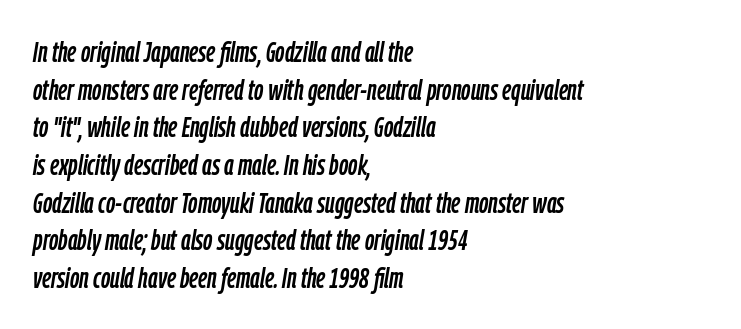
Q: Is the text italic (slanted)? A: Yes, it leans right by about 9 degrees.
Q: Is the text underlined? A: No.
Q: How is the paragraph aligned? A: Left-aligned.
Q: Is the spacing between letters normal or unusually wide? A: Normal.
Q: Is the spacing between lines tight, normal or loose? A: Normal.
Q: Width (condensed, normal, or wide)? A: Condensed.
Q: Stroke contrast? A: Low.
Q: x-height? A: Medium.
Q: Monospaced? A: No.
